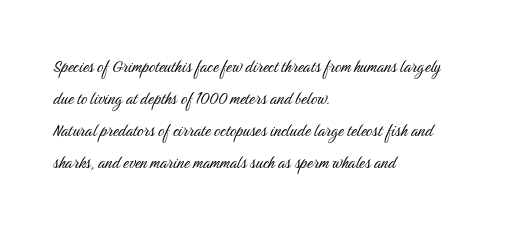
{"bold": "no", "underline": "no", "align": "left", "line_spacing": "normal", "line_spacing_ratio": 1.6, "letter_spacing": "normal", "letter_spacing_em": 0.0, "glyph_px": 20}
